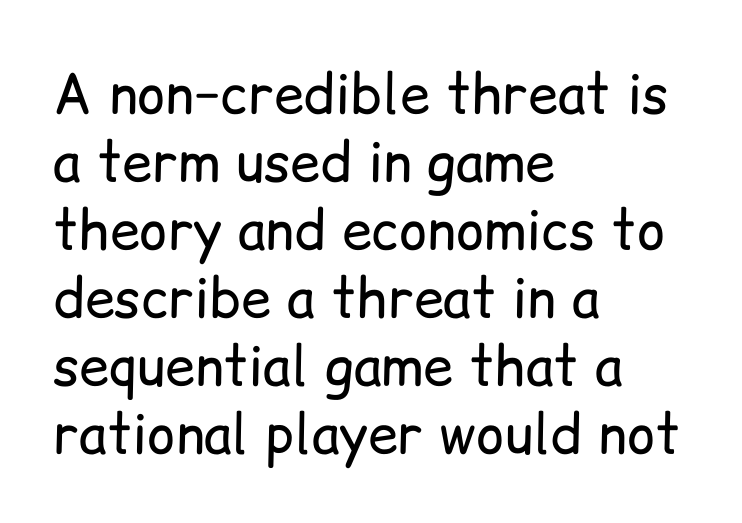
Q: Is the text bold? A: No.
Q: Is the text italic (slanted)? A: No, it is upright.
Q: Is the typeface a serif or a sans-serif typeface? A: Sans-serif.
Q: Is the text underlined? A: No.
Q: How is the paragraph aligned? A: Left-aligned.
Q: Is the spacing between letters normal or unusually wide? A: Normal.
Q: Is the spacing between lines tight, normal or loose? A: Normal.
Q: Width (condensed, normal, or wide)? A: Normal.
Q: Stroke contrast? A: Low.
Q: x-height? A: Medium.
Q: Monospaced? A: No.
